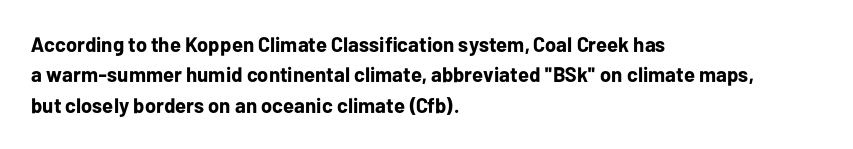
Q: Is the text bold? A: Yes.
Q: Is the text italic (slanted)? A: No, it is upright.
Q: Is the text underlined? A: No.
Q: How is the paragraph aligned? A: Left-aligned.
Q: Is the spacing between letters normal or unusually wide? A: Normal.
Q: Is the spacing between lines tight, normal or loose? A: Normal.
